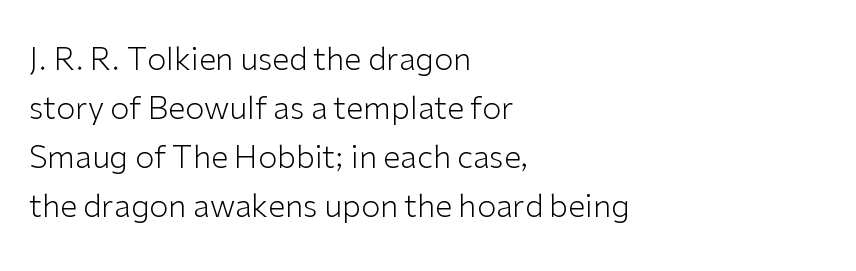
{"serif": "no", "italic": "no", "bold": "no", "weight": "light", "width": "normal", "stroke_contrast": "low", "x_height": "medium", "monospaced": "no", "underline": "no", "align": "left", "line_spacing": "normal", "line_spacing_ratio": 1.58, "letter_spacing": "normal", "letter_spacing_em": 0.0, "glyph_px": 31}
